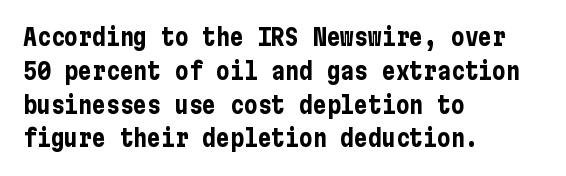
Q: Is the text bold? A: Yes.
Q: Is the text italic (slanted)? A: No, it is upright.
Q: Is the text underlined? A: No.
Q: How is the paragraph aligned? A: Left-aligned.
Q: Is the spacing between letters normal or unusually wide? A: Normal.
Q: Is the spacing between lines tight, normal or loose? A: Normal.
